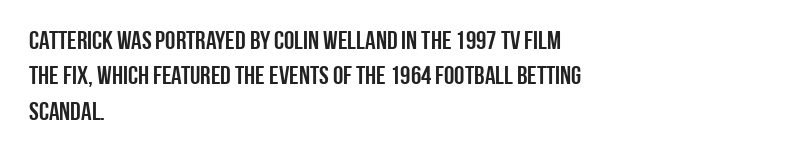
Q: Is the text italic (slanted)? A: No, it is upright.
Q: Is the text underlined? A: No.
Q: How is the paragraph aligned? A: Left-aligned.
Q: Is the spacing between letters normal or unusually wide? A: Normal.
Q: Is the spacing between lines tight, normal or loose? A: Normal.
